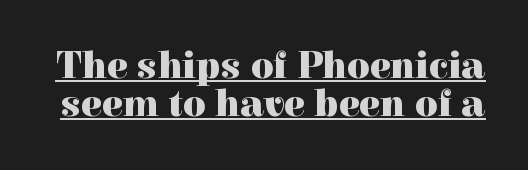
The image shows 39 px heavy serif type, upright; set tight line spacing (0.97x), normal letter spacing, underlined; a medium x-height.
